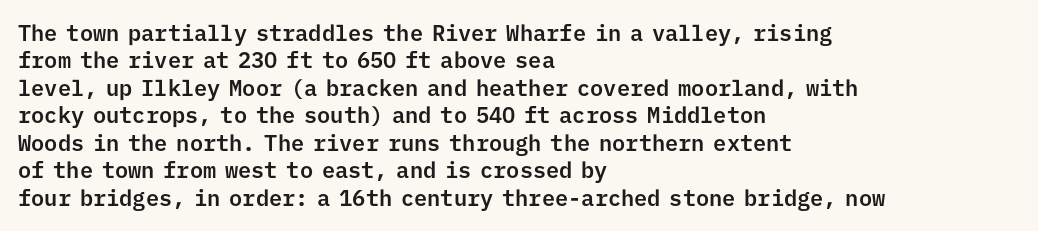
The image shows 22 px text type, upright; set left-aligned, normal line spacing (1.25x), normal letter spacing, not underlined.
